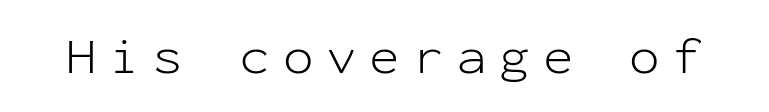
{"serif": "no", "italic": "no", "bold": "no", "weight": "light", "width": "normal", "stroke_contrast": "low", "x_height": "medium", "monospaced": "yes", "underline": "no", "letter_spacing": "wide", "letter_spacing_em": 0.25, "glyph_px": 51}
